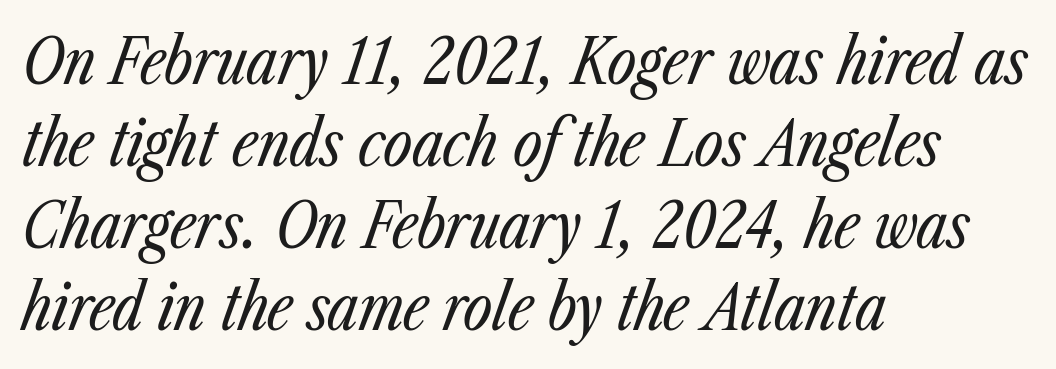
Decoration check: the copy has no underline. Stems here are at most as thick as an everyday book face. Observe the ordinary spacing: letters are neighbours, not strangers. Each letter keeps its own natural width here, so spacing adapts to shape. A normal amount of white space separates one row of letters from the next.
